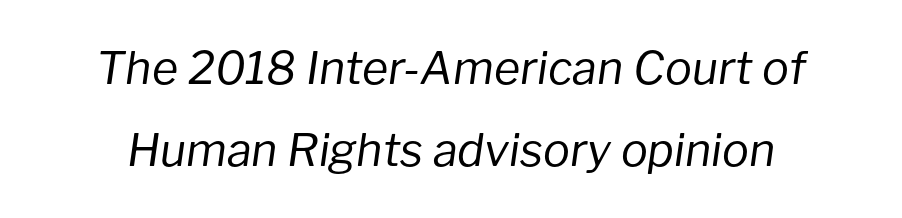
Proportional: the letters do not fall into vertical columns. The weight would be labelled regular, book, light, or lighter still. Type without underlining. The rendering keeps characters at their native spacing. Posture: slanted.
